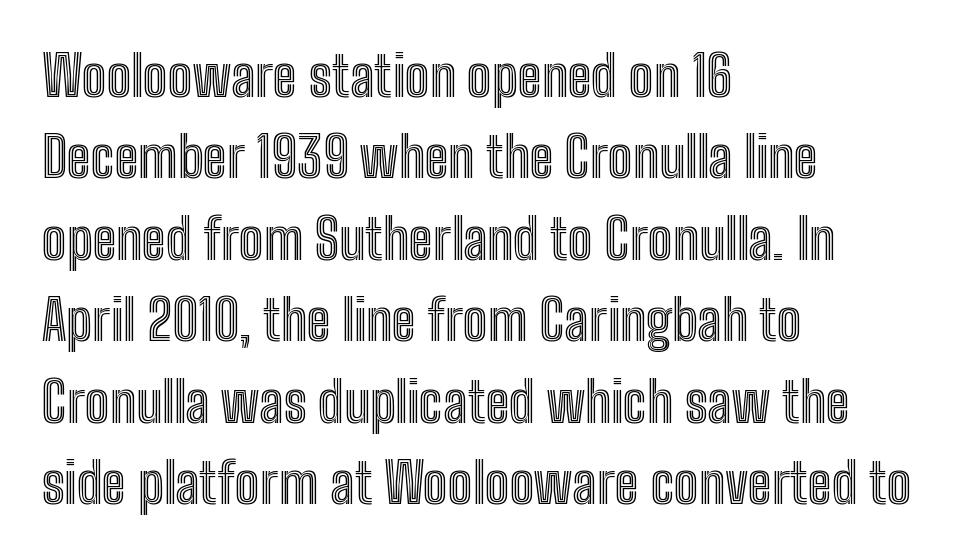
{"italic": "no", "width": "condensed", "x_height": "medium", "monospaced": "no", "underline": "no", "align": "left", "line_spacing": "normal", "line_spacing_ratio": 1.48, "letter_spacing": "normal", "letter_spacing_em": 0.0, "glyph_px": 55}
